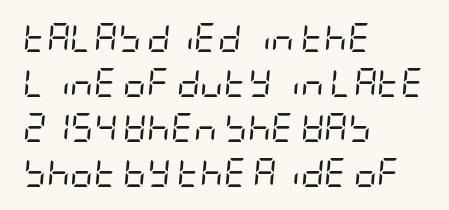
Q: Is the text bold? A: No.
Q: Is the text italic (slanted)? A: Yes, it leans right by about 5 degrees.
Q: Is the text underlined? A: No.
Q: How is the paragraph aligned? A: Left-aligned.
Q: Is the spacing between letters normal or unusually wide? A: Normal.
Q: Is the spacing between lines tight, normal or loose? A: Normal.
Q: Width (condensed, normal, or wide)? A: Condensed.
Q: Stroke contrast? A: Low.
Q: x-height? A: Large.
